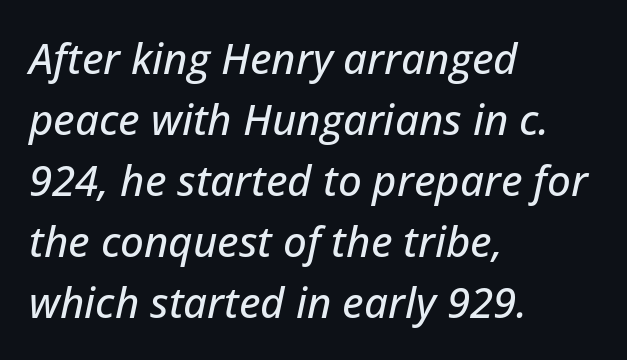
A classic flush-left, rag-right setting is used for this passage. Is there much room between lines? A standard amount, neither cramped nor airy. The passage shown is not underscored anywhere. Observe the lean: these are italic letterforms. You could not count columns in this text — the font is proportionally spaced.
